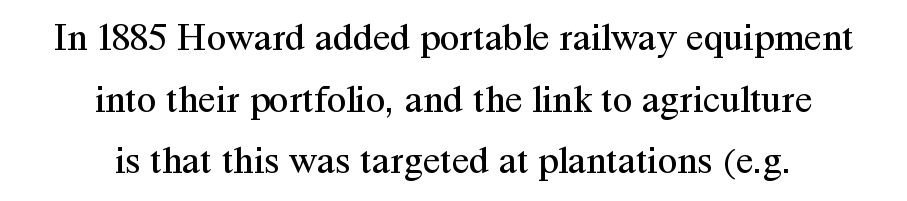
Q: Is the text bold? A: No.
Q: Is the text italic (slanted)? A: No, it is upright.
Q: Is the typeface a serif or a sans-serif typeface? A: Serif.
Q: Is the text underlined? A: No.
Q: How is the paragraph aligned? A: Centered.
Q: Is the spacing between letters normal or unusually wide? A: Normal.
Q: Is the spacing between lines tight, normal or loose? A: Normal.
Q: Width (condensed, normal, or wide)? A: Normal.
Q: Stroke contrast? A: Medium.
Q: x-height? A: Medium.
Q: Monospaced? A: No.
